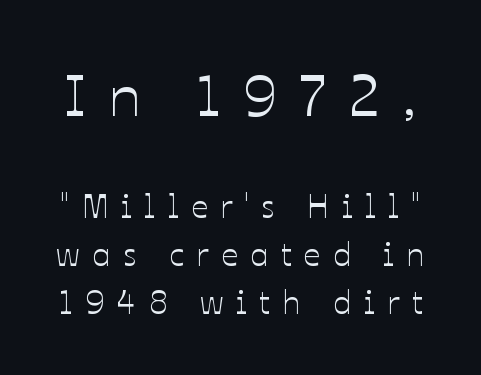
Size hierarchy here favors the leading block over the trailing one. This rendering widens character spacing well past its baseline value. This rendering features lettering with no underline. Ascenders rise straight up at ninety degrees.
